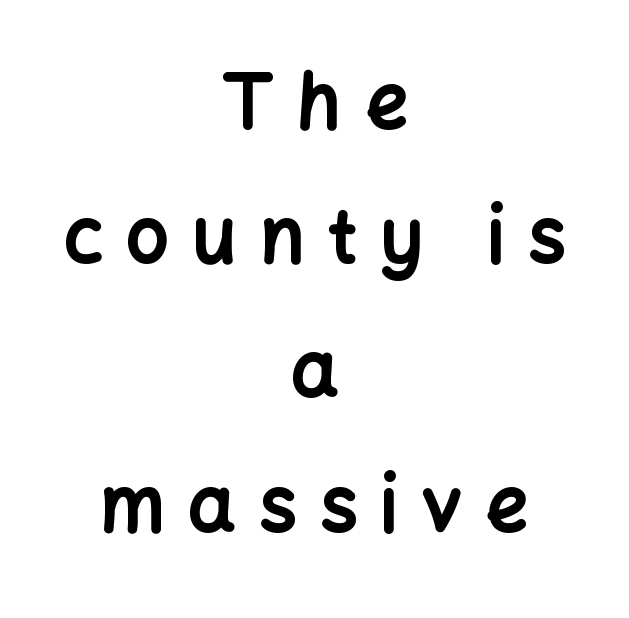
In terms of posture, this sample is upright. Beneath every word, the page is bare. A typesetter would call this proportional, since set widths differ per character. I'd describe the lettering as bold — thick and assertive. Nope, no serifs anywhere on these letters. The paragraph has two soft edges and a firm central axis.
